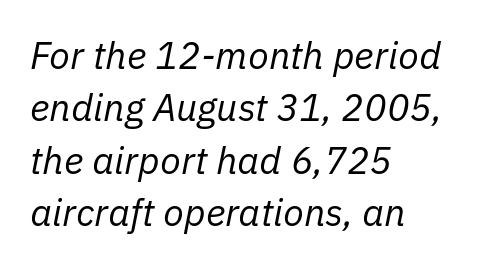
Q: Is the text bold? A: No.
Q: Is the text italic (slanted)? A: Yes, it leans right by about 11 degrees.
Q: Is the text underlined? A: No.
Q: How is the paragraph aligned? A: Left-aligned.
Q: Is the spacing between letters normal or unusually wide? A: Normal.
Q: Is the spacing between lines tight, normal or loose? A: Normal.
Q: Width (condensed, normal, or wide)? A: Normal.
Q: Stroke contrast? A: Low.
Q: x-height? A: Medium.
Q: Monospaced? A: No.
